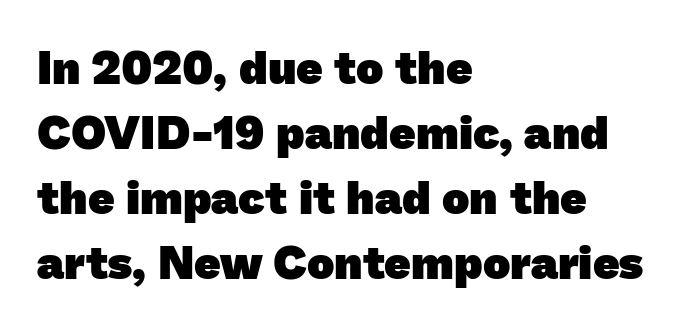
{"serif": "no", "bold": "yes", "weight": "heavy", "width": "normal", "stroke_contrast": "low", "x_height": "medium", "monospaced": "no", "underline": "no", "align": "left", "line_spacing": "normal", "line_spacing_ratio": 1.41, "letter_spacing": "normal", "letter_spacing_em": 0.0, "glyph_px": 46}
